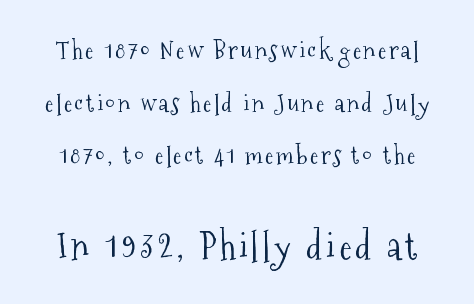
Character size in the trailing block exceeds that of the leading block. This sample uses an upright cut, with every glyph sitting square on the baseline. Each letter keeps its own natural width here, so spacing adapts to shape. The typeface chosen for these lines features serifs. The passage shown is not bold in any degree.
